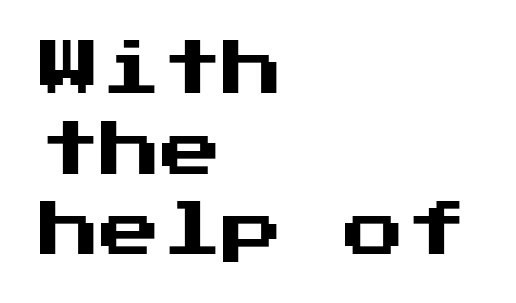
The image shows 61 px sans-serif type, upright; set left-aligned, normal line spacing (1.32x), normal letter spacing, not underlined; medium stroke contrast and a medium x-height.
